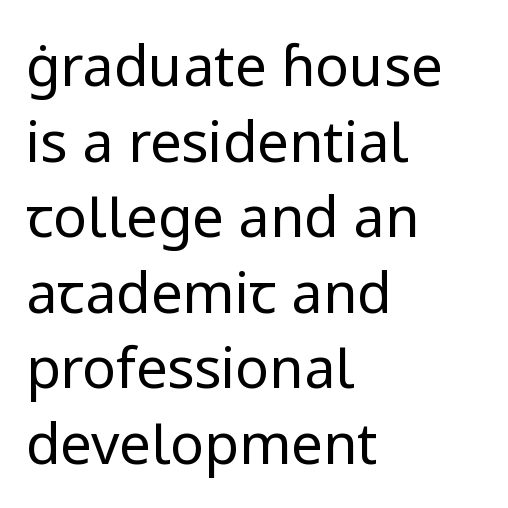
{"serif": "no", "italic": "no", "bold": "no", "weight": "regular", "width": "normal", "stroke_contrast": "low", "x_height": "medium", "monospaced": "no", "underline": "no", "align": "left", "line_spacing": "normal", "line_spacing_ratio": 1.35, "letter_spacing": "normal", "letter_spacing_em": 0.0, "glyph_px": 56}
